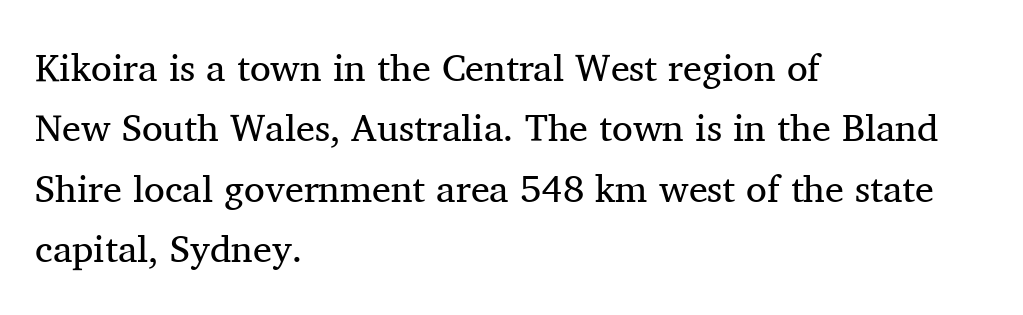
These glyphs show unthickened strokes, regular width or finer. Do the characters align in a grid? No, the font is proportional. Are there feet on the stems? There are — it's a serif. Spacing between characters is what you'd get straight out of the box.
